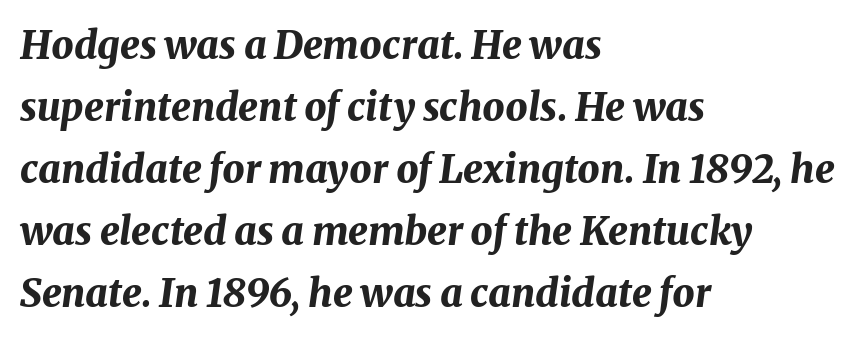
Compared with typical body copy, the letter spacing here is the same. The block of text has a typical density, with ordinary space between rows. An italicized treatment has been applied to the whole sample. Set as a true bold cut, around the 700 mark. Check the space under the baseline: it is left empty.
